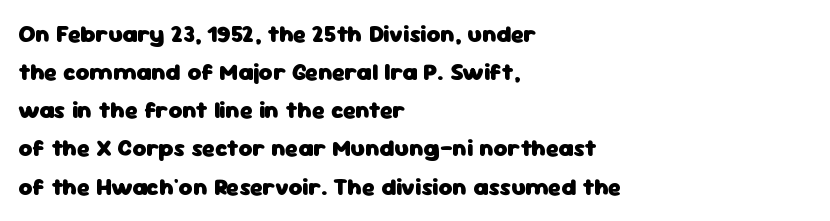
The image shows 24 px bold type, upright; set left-aligned, normal line spacing (1.59x), normal letter spacing, not underlined.
